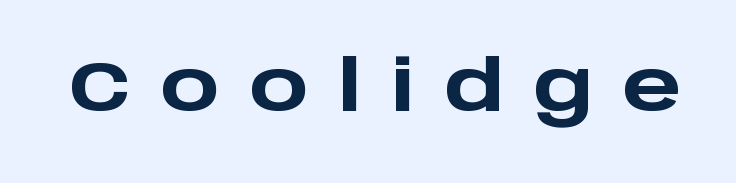
The image shows 70 px heavy, wide sans-serif type, upright; set unusually wide letter spacing (+0.41 em), not underlined; low stroke contrast and a large x-height.
